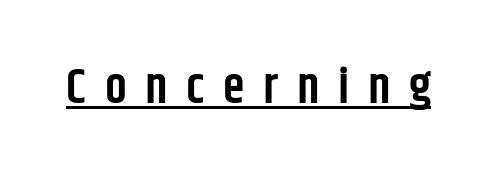
Q: Is the text bold? A: Semi-bold.
Q: Is the text italic (slanted)? A: No, it is upright.
Q: Is the typeface a serif or a sans-serif typeface? A: Sans-serif.
Q: Is the text underlined? A: Yes.
Q: Is the spacing between letters normal or unusually wide? A: Unusually wide.
Q: Width (condensed, normal, or wide)? A: Condensed.
Q: Stroke contrast? A: Low.
Q: x-height? A: Large.
Q: Monospaced? A: No.
